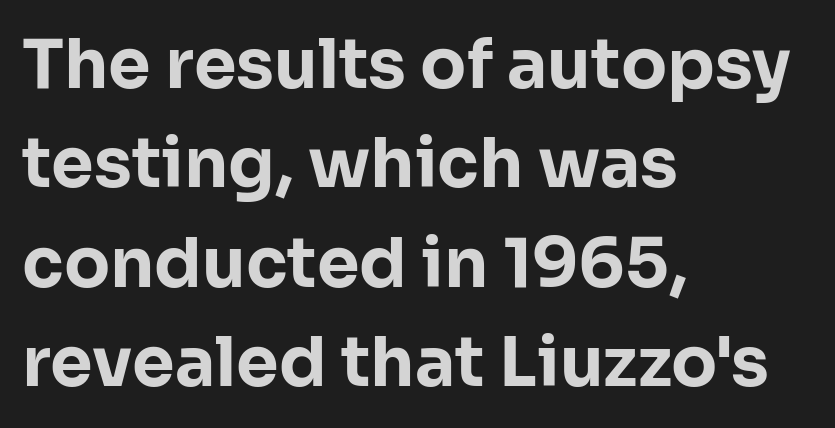
The image shows 68 px bold sans-serif type, upright; set left-aligned, normal line spacing (1.46x), normal letter spacing, not underlined; low stroke contrast and a medium x-height.
